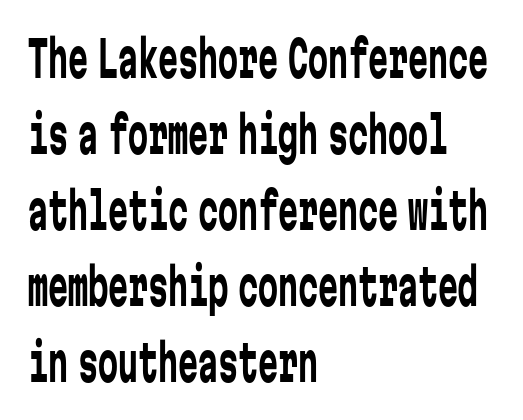
{"serif": "no", "italic": "no", "bold": "no", "weight": "regular", "width": "condensed", "stroke_contrast": "low", "x_height": "medium", "monospaced": "yes", "underline": "no", "align": "left", "line_spacing": "normal", "line_spacing_ratio": 1.52, "letter_spacing": "normal", "letter_spacing_em": 0.0, "glyph_px": 50}
